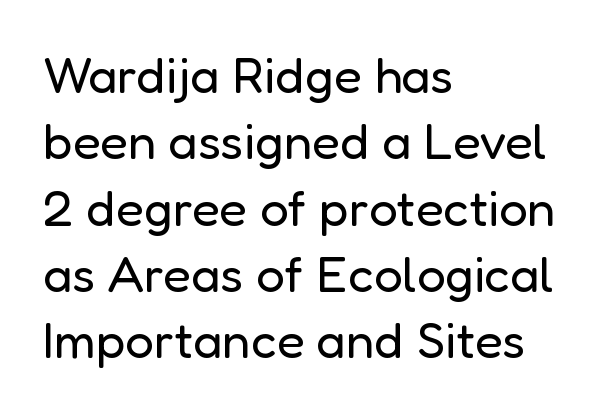
Baseline-to-baseline distance is the conventional proportion of letter height. Descenders are the only things crossing below the line. The font family rendered here belongs to the sans-serif group. The font is comparable to plain body text, perhaps lighter. Posture: upright roman. Horizontally, the lines are justified to the leading edge only.
